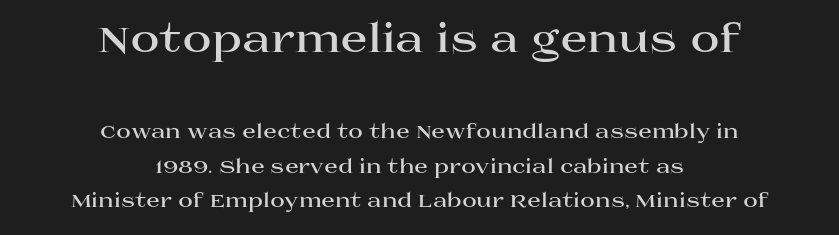
The image shows 40 px bold, wide serif type, upright; set centered, line spacing 1.73x, normal letter spacing, not underlined; the first (top) block is 2.0x larger; high stroke contrast and a large x-height.
